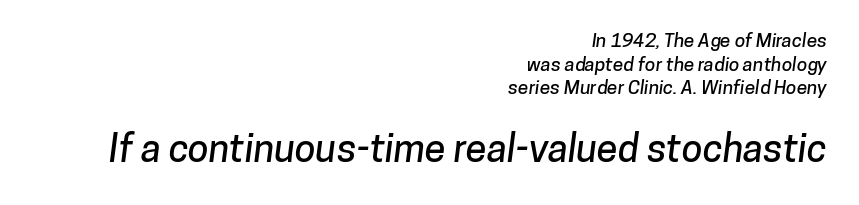
The rendering enlarges the type as you move from the upper chunk to the lower. The space directly below the letters is spotless. The horizontal fit of the characters is conventional and even. In terms of letterform style, serifs are entirely absent. The compositor pushed each line to the right boundary.
